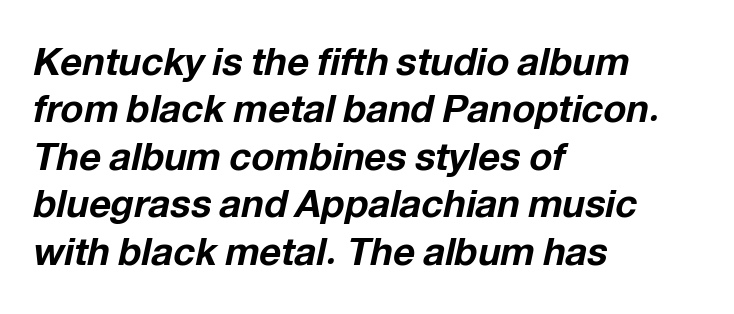
{"italic": "yes", "lean": "right", "slant_degrees": 12, "bold": "yes", "weight": "bold", "width": "normal", "stroke_contrast": "low", "x_height": "medium", "monospaced": "no", "underline": "no", "align": "left", "line_spacing": "normal", "line_spacing_ratio": 1.25, "letter_spacing": "normal", "letter_spacing_em": 0.0, "glyph_px": 38}
